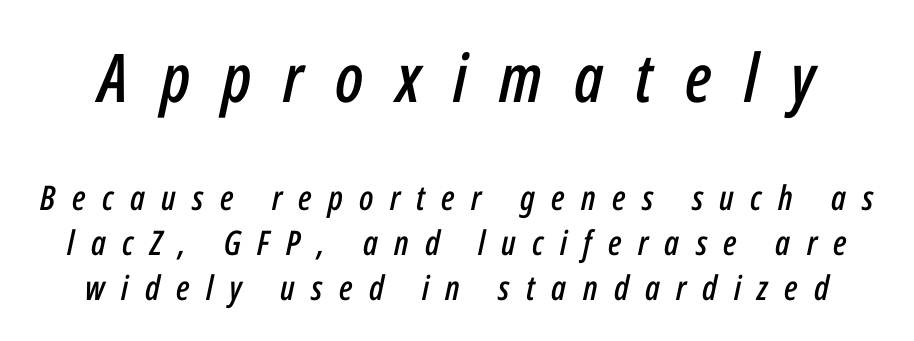
The image shows 67 px condensed type, italic (leaning right); set normal line spacing (1.33x), unusually wide letter spacing (+0.48 em), not underlined; the first (top) block is 1.97x larger; low stroke contrast and a medium x-height.
